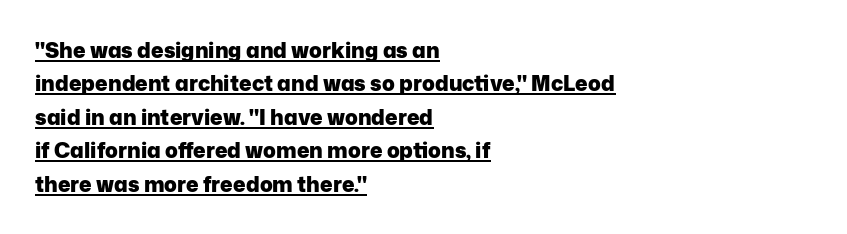
Q: Is the text bold? A: Yes.
Q: Is the text italic (slanted)? A: No, it is upright.
Q: Is the text underlined? A: Yes.
Q: How is the paragraph aligned? A: Left-aligned.
Q: Is the spacing between letters normal or unusually wide? A: Normal.
Q: Is the spacing between lines tight, normal or loose? A: Normal.
